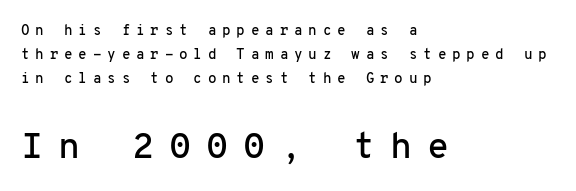
{"serif": "no", "italic": "no", "width": "normal", "stroke_contrast": "low", "x_height": "medium", "monospaced": "yes", "underline": "no", "align": "left", "line_spacing_ratio": 1.73, "letter_spacing": "wide", "letter_spacing_em": 0.41, "larger_block": "second", "size_ratio": 2.57, "glyph_px": 36}
